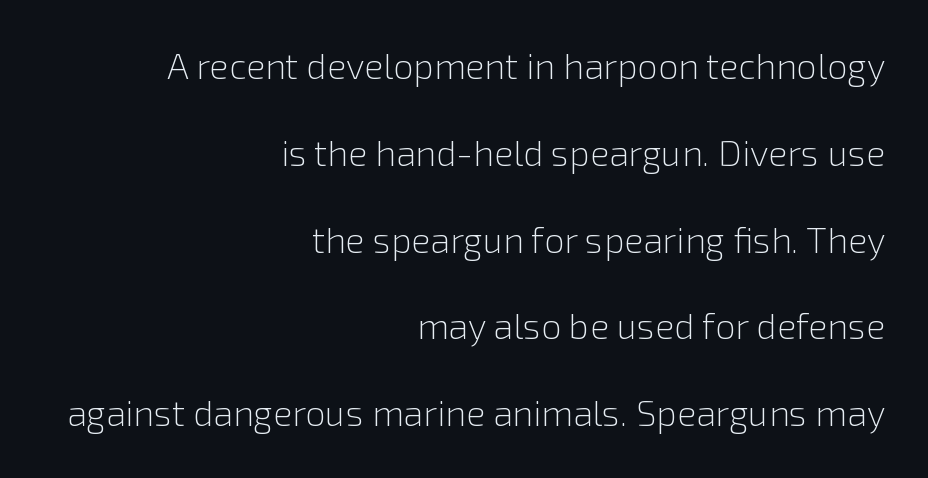
Do the characters align in a grid? No, the font is proportional. Is there any slant? The stems are plumb. Compared with typical paragraphs, the rows here are farther apart. The glyphs in this specimen are sans serif. A quiet, ordinary-to-light weight characterises the typeface. The specimen omits any rule beneath the text block's lines.
